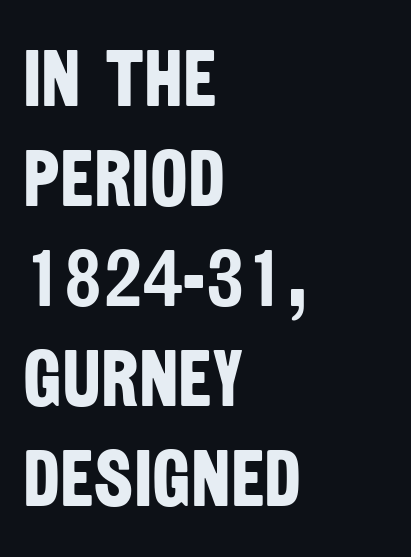
Lines of text with bare space underneath. These words are printed bold, with thick strokes throughout. Here the designer chose a conventional face with non-uniform glyph widths. How are the letters spaced? Ordinarily, with no added tracking. Is the block centered? No — it sits flush against the left margin. Horizontal bands of white between lines are of average thickness.
